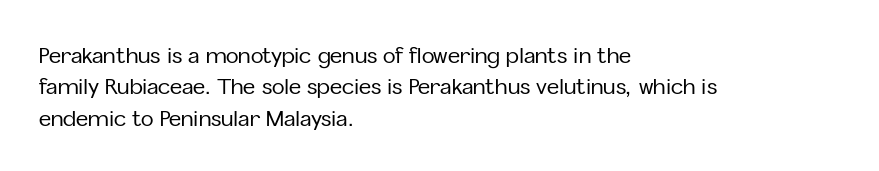
The compositor pushed each line to the left boundary. The designer left line spacing at the default. The rendering keeps characters at their native spacing. No italicization has been applied; the sample stays upright. Clear beneath every line of the passage.
